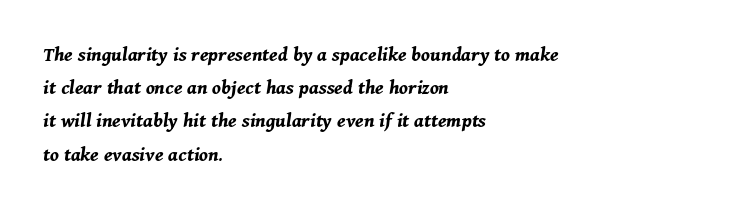
Plenty of ink on the page — the face is bold. The passage shown has conventional tracking throughout. These lines sit exactly where default settings would place them. This rendering features lettering with no underline. Line starts are locked; line ends wander.
